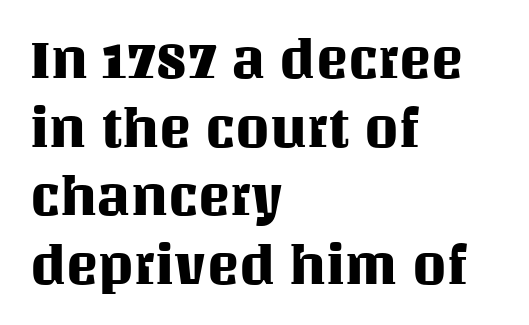
The strip under each line holds only bare page. The space between consecutive lines is moderate. All the whitespace from short lines collects on the right. Every stem runs plumb, perpendicular to the baseline. A typesetter would call this zero additional tracking.
